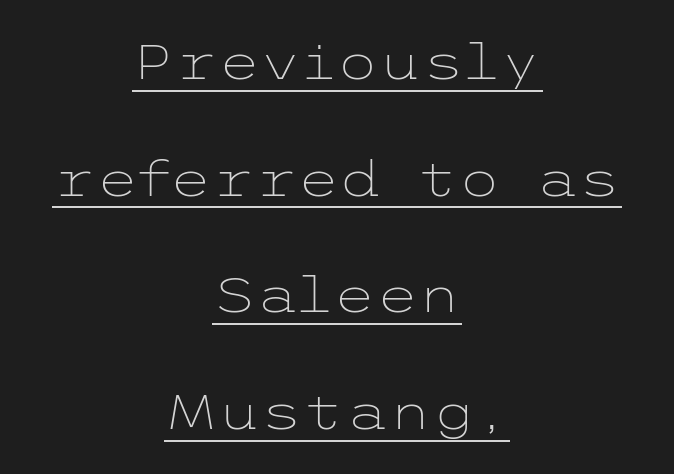
The image shows 49 px light, wide sans-serif type, upright; set centered, loose line spacing (2.38x), normal letter spacing, underlined; low stroke contrast and a medium x-height.
